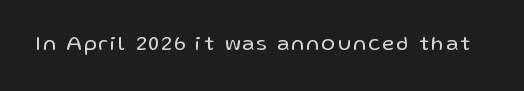
Q: Is the text bold? A: No.
Q: Is the text italic (slanted)? A: No, it is upright.
Q: Is the text underlined? A: No.
